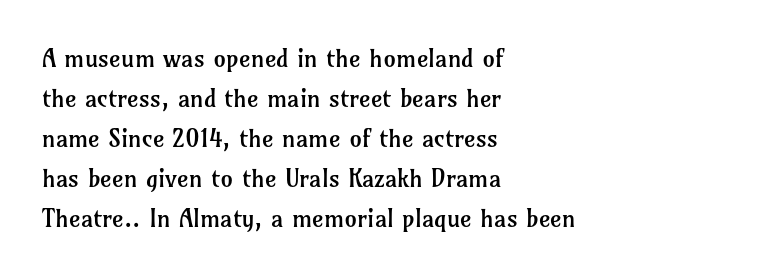
{"italic": "no", "bold": "no", "underline": "no", "align": "left", "line_spacing": "normal", "line_spacing_ratio": 1.6, "letter_spacing": "normal", "letter_spacing_em": 0.0, "glyph_px": 25}
